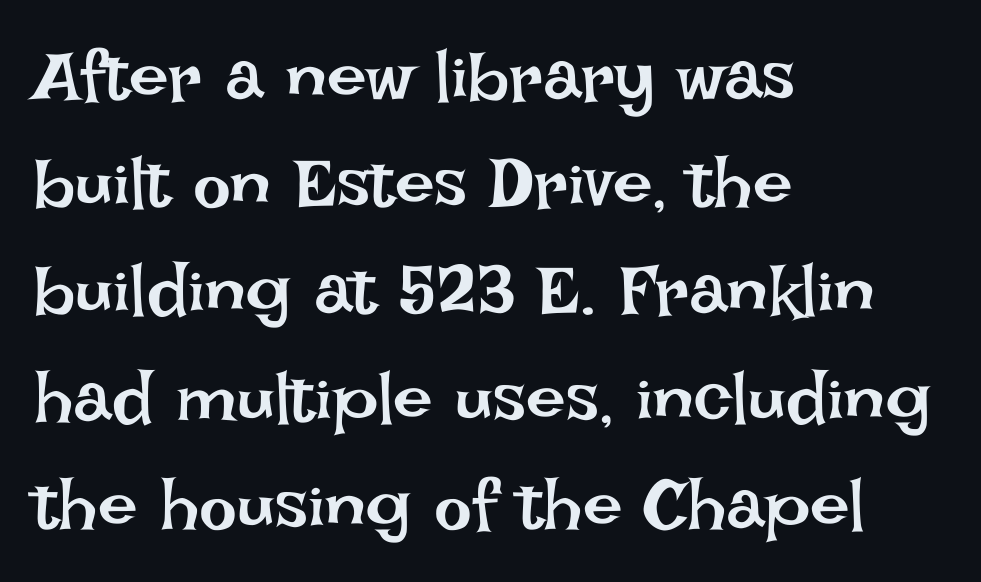
Q: Is the text bold? A: No.
Q: Is the text italic (slanted)? A: No, it is upright.
Q: Is the text underlined? A: No.
Q: How is the paragraph aligned? A: Left-aligned.
Q: Is the spacing between letters normal or unusually wide? A: Normal.
Q: Is the spacing between lines tight, normal or loose? A: Normal.
Q: Width (condensed, normal, or wide)? A: Normal.
Q: Stroke contrast? A: Low.
Q: x-height? A: Large.
Q: Monospaced? A: No.
